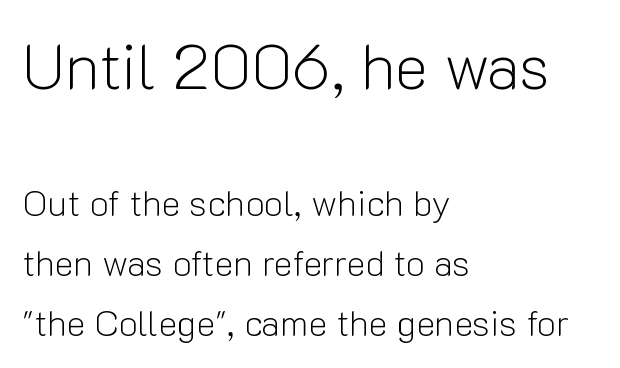
The image shows 63 px light sans-serif type, upright; set left-aligned, normal line spacing (1.67x), normal letter spacing, not underlined; the first (top) block is 1.75x larger; low stroke contrast and a medium x-height.
